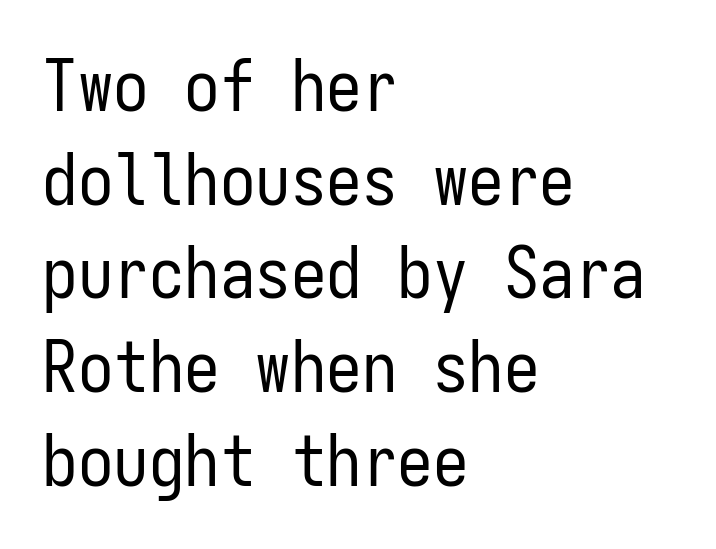
Q: Is the text bold? A: No.
Q: Is the text italic (slanted)? A: No, it is upright.
Q: Is the typeface a serif or a sans-serif typeface? A: Sans-serif.
Q: Is the text underlined? A: No.
Q: How is the paragraph aligned? A: Left-aligned.
Q: Is the spacing between letters normal or unusually wide? A: Normal.
Q: Is the spacing between lines tight, normal or loose? A: Normal.
Q: Width (condensed, normal, or wide)? A: Condensed.
Q: Stroke contrast? A: Low.
Q: x-height? A: Medium.
Q: Monospaced? A: Yes.
